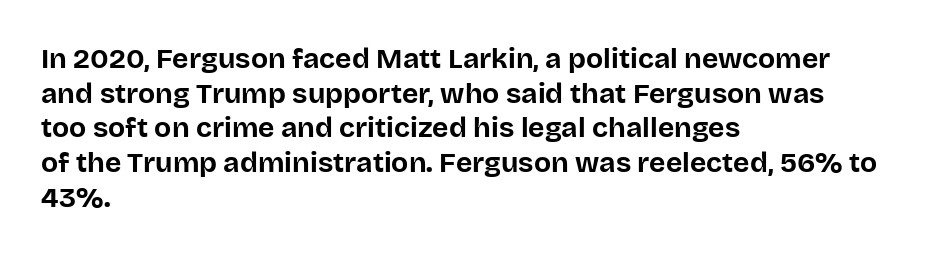
{"serif": "no", "italic": "no", "bold": "yes", "weight": "bold", "width": "normal", "stroke_contrast": "low", "x_height": "large", "monospaced": "no", "underline": "no", "align": "left", "line_spacing_ratio": 1.24, "letter_spacing": "normal", "letter_spacing_em": 0.0, "glyph_px": 28}
